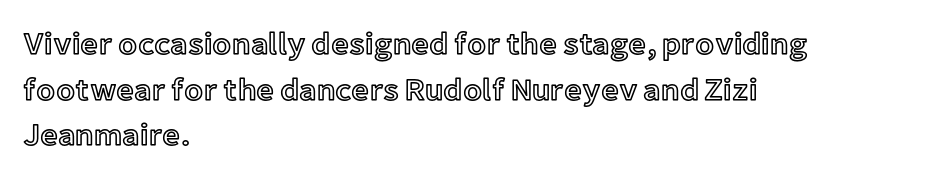
Q: Is the text italic (slanted)? A: No, it is upright.
Q: Is the text underlined? A: No.
Q: How is the paragraph aligned? A: Left-aligned.
Q: Is the spacing between letters normal or unusually wide? A: Normal.
Q: Is the spacing between lines tight, normal or loose? A: Normal.
Q: Width (condensed, normal, or wide)? A: Normal.
Q: x-height? A: Medium.
Q: Monospaced? A: No.
